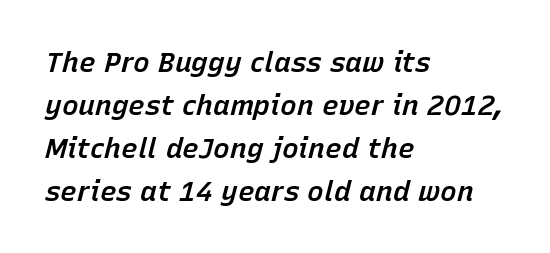
Leading: standard. Between one letter and the next there's only the usual sliver of space. Left-aligned paragraph, ragged on the right. The axis of the letterforms is tilted away from vertical.
